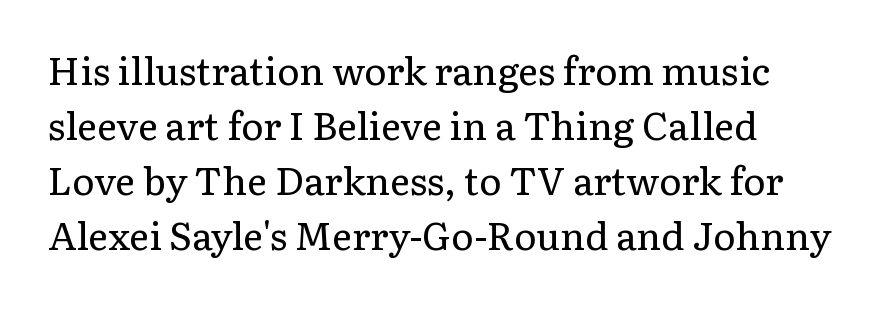
{"serif": "yes", "italic": "no", "bold": "no", "weight": "regular", "width": "normal", "stroke_contrast": "low", "x_height": "medium", "monospaced": "no", "underline": "no", "align": "left", "line_spacing": "normal", "line_spacing_ratio": 1.45, "letter_spacing": "normal", "letter_spacing_em": 0.0, "glyph_px": 38}
